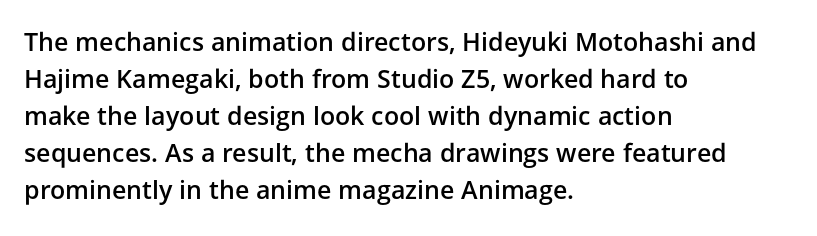
Posture: upright roman. The string is rendered with underlining switched off. Layout note: lines flush left. The line texture is even and compact thanks to regular tracking.
